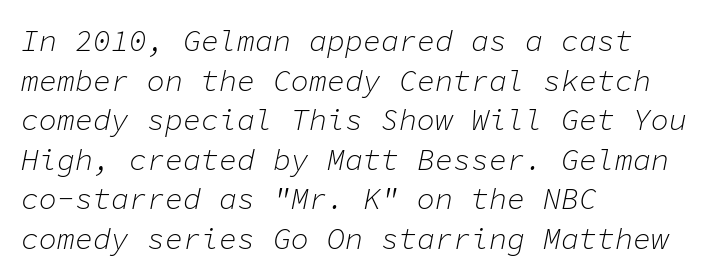
The image shows 30 px light type, italic (leaning right), monospaced; set left-aligned, normal line spacing (1.32x), normal letter spacing, not underlined; low stroke contrast and a medium x-height.
